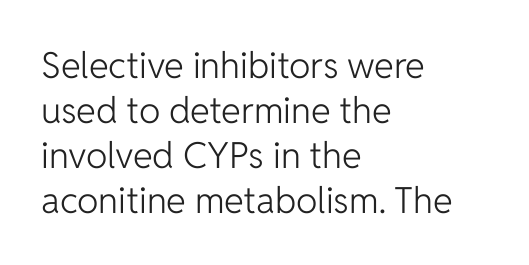
The image shows 36 px light sans-serif type, upright; set left-aligned, normal line spacing (1.25x), normal letter spacing, not underlined; low stroke contrast and a medium x-height.
